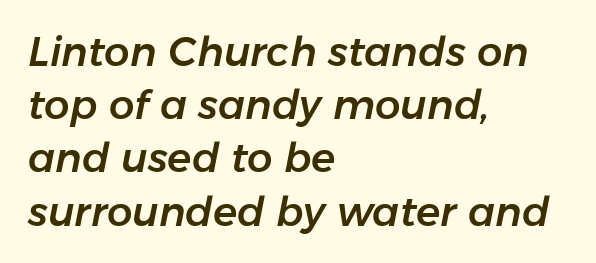
Q: Is the text italic (slanted)? A: Yes, it leans right by about 11 degrees.
Q: Is the text underlined? A: No.
Q: How is the paragraph aligned? A: Left-aligned.
Q: Is the spacing between letters normal or unusually wide? A: Normal.
Q: Is the spacing between lines tight, normal or loose? A: Normal.
Q: Width (condensed, normal, or wide)? A: Normal.
Q: Stroke contrast? A: Low.
Q: x-height? A: Medium.
Q: Monospaced? A: No.
